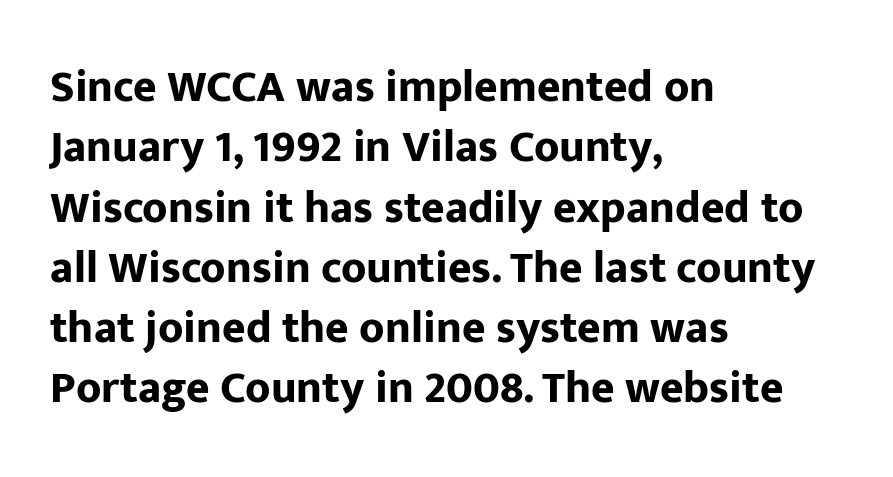
The image shows 45 px bold sans-serif type, upright; set left-aligned, normal line spacing (1.34x), normal letter spacing, not underlined; low stroke contrast and a medium x-height.
